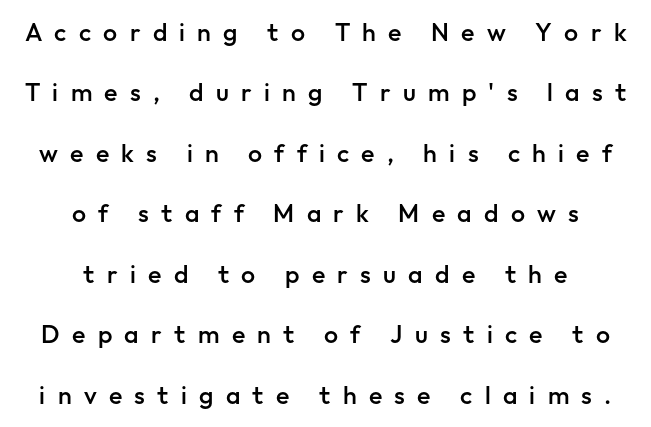
{"italic": "no", "bold": "semi", "underline": "no", "align": "center", "line_spacing": "loose", "line_spacing_ratio": 2.42, "letter_spacing": "wide", "letter_spacing_em": 0.49, "glyph_px": 25}
